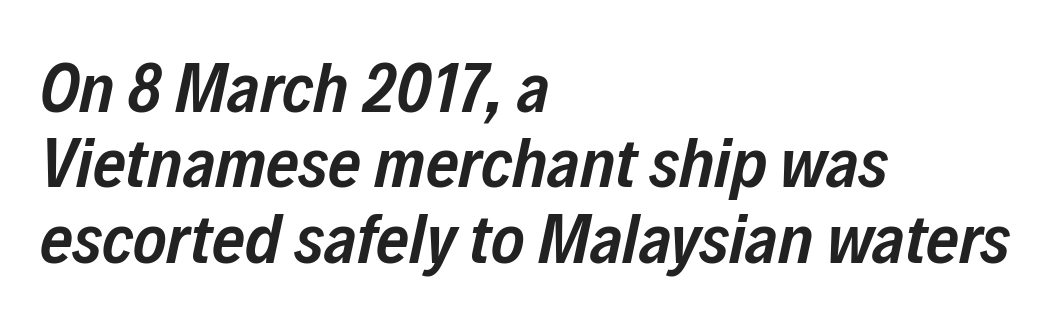
Q: Is the text bold? A: Semi-bold.
Q: Is the text italic (slanted)? A: Yes, it leans right by about 12 degrees.
Q: Is the text underlined? A: No.
Q: How is the paragraph aligned? A: Left-aligned.
Q: Is the spacing between letters normal or unusually wide? A: Normal.
Q: Is the spacing between lines tight, normal or loose? A: Tight.
Q: Width (condensed, normal, or wide)? A: Condensed.
Q: Stroke contrast? A: Low.
Q: x-height? A: Medium.
Q: Monospaced? A: No.
